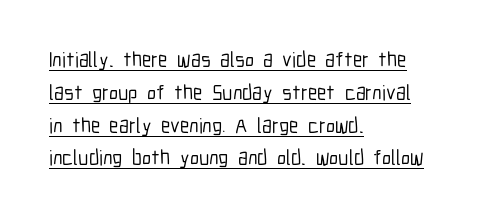
The image shows 21 px text type, upright; set left-aligned, normal line spacing (1.56x), normal letter spacing, underlined.
